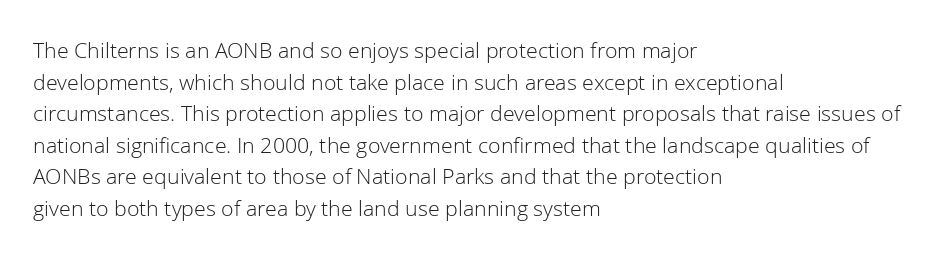
Q: Is the text bold? A: No.
Q: Is the text italic (slanted)? A: No, it is upright.
Q: Is the text underlined? A: No.
Q: How is the paragraph aligned? A: Left-aligned.
Q: Is the spacing between letters normal or unusually wide? A: Normal.
Q: Is the spacing between lines tight, normal or loose? A: Normal.
